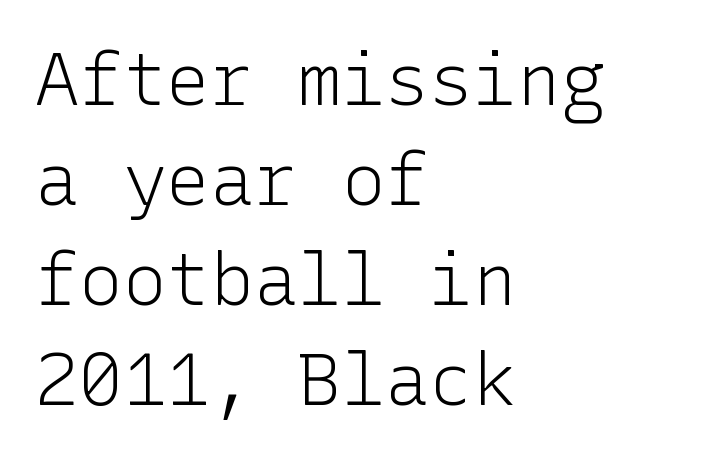
Q: Is the text bold? A: No.
Q: Is the text italic (slanted)? A: No, it is upright.
Q: Is the typeface a serif or a sans-serif typeface? A: Sans-serif.
Q: Is the text underlined? A: No.
Q: How is the paragraph aligned? A: Left-aligned.
Q: Is the spacing between letters normal or unusually wide? A: Normal.
Q: Is the spacing between lines tight, normal or loose? A: Normal.
Q: Width (condensed, normal, or wide)? A: Normal.
Q: Stroke contrast? A: Low.
Q: x-height? A: Medium.
